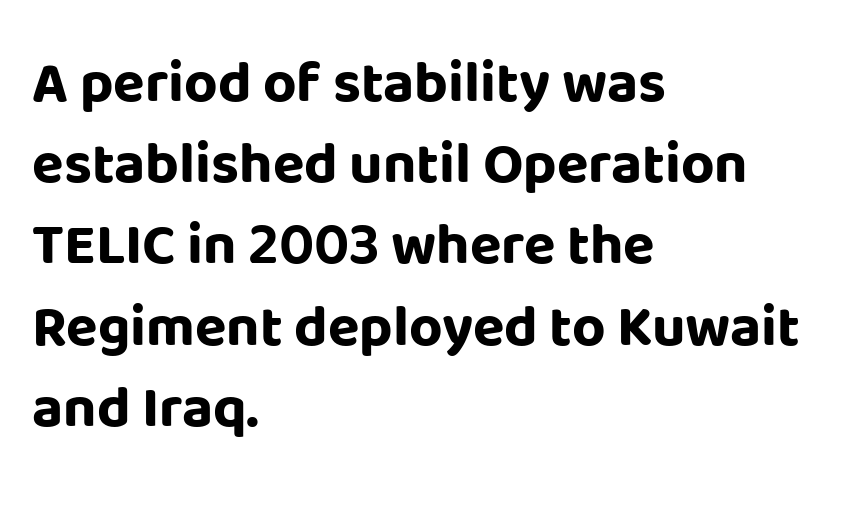
Heavy, bold letterforms. Which margin do the lines hug? The left one — the right edge is uneven. Successive baselines arrive at the customary interval. Every character sits straight up, as roman type does. The horizontal fit of the characters is conventional and even. The zone under the glyphs is completely vacant.
